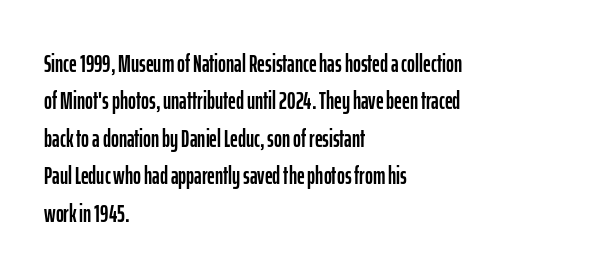
Q: Is the text italic (slanted)? A: No, it is upright.
Q: Is the text underlined? A: No.
Q: How is the paragraph aligned? A: Left-aligned.
Q: Is the spacing between letters normal or unusually wide? A: Normal.
Q: Is the spacing between lines tight, normal or loose? A: Normal.
